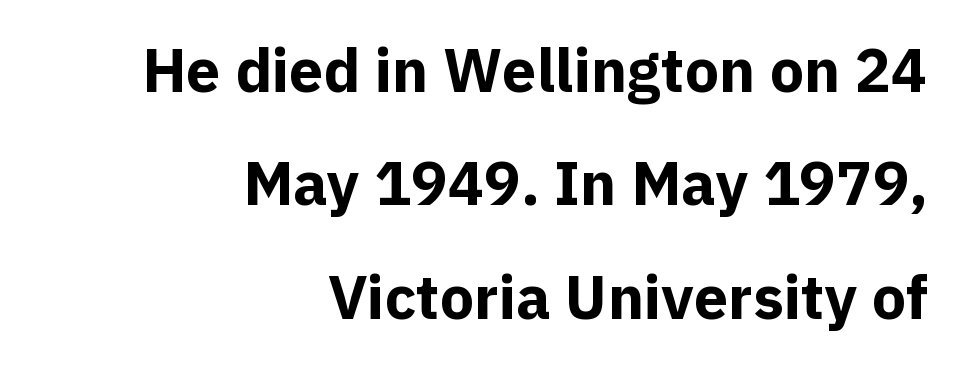
Q: Is the text bold? A: Yes.
Q: Is the text italic (slanted)? A: No, it is upright.
Q: Is the typeface a serif or a sans-serif typeface? A: Sans-serif.
Q: Is the text underlined? A: No.
Q: How is the paragraph aligned? A: Right-aligned.
Q: Is the spacing between letters normal or unusually wide? A: Normal.
Q: Width (condensed, normal, or wide)? A: Normal.
Q: x-height? A: Medium.
Q: Monospaced? A: No.
